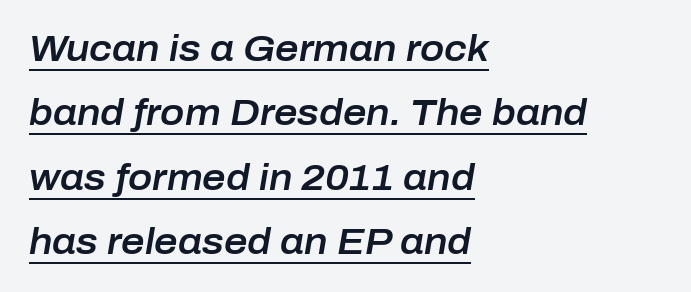
Beneath each row of characters lies a ruled line. Which margin do the lines hug? The left one — the right edge is uneven. Students, note that the glyphs here touch the page at normal intervals. Characters are canted at an angle relative to the baseline's perpendicular. Think of a printed novel: that variable character pitch is what you see here.
